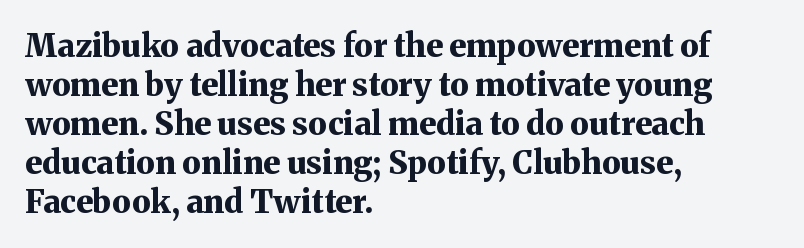
The image shows 32 px bold serif type, upright; set left-aligned, line spacing 1.22x, normal letter spacing, not underlined; medium stroke contrast and a medium x-height.
